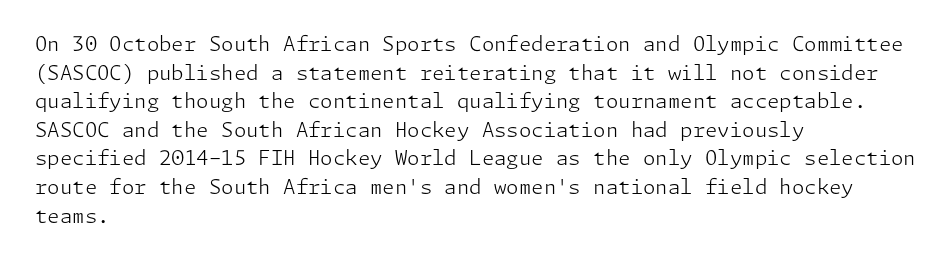
Q: Is the text bold? A: No.
Q: Is the text italic (slanted)? A: No, it is upright.
Q: Is the text underlined? A: No.
Q: How is the paragraph aligned? A: Left-aligned.
Q: Is the spacing between letters normal or unusually wide? A: Normal.
Q: Is the spacing between lines tight, normal or loose? A: Normal.
